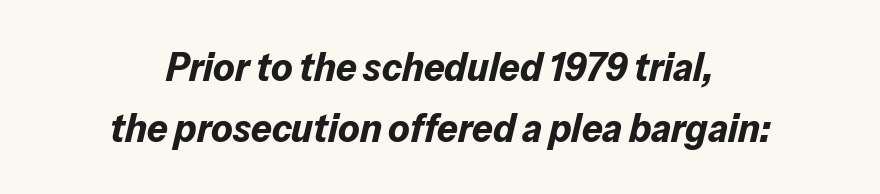
The image shows 41 px bold type, italic (leaning right); set centered, normal line spacing (1.48x), normal letter spacing, not underlined; low stroke contrast and a medium x-height.
